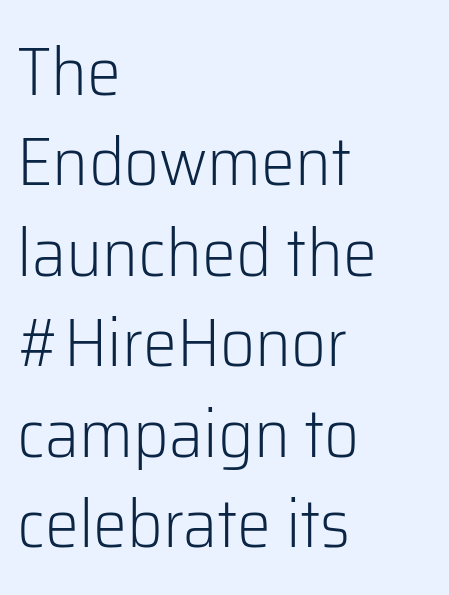
Q: Is the text bold? A: No.
Q: Is the text italic (slanted)? A: No, it is upright.
Q: Is the typeface a serif or a sans-serif typeface? A: Sans-serif.
Q: Is the text underlined? A: No.
Q: How is the paragraph aligned? A: Left-aligned.
Q: Is the spacing between letters normal or unusually wide? A: Normal.
Q: Is the spacing between lines tight, normal or loose? A: Normal.
Q: Width (condensed, normal, or wide)? A: Normal.
Q: Stroke contrast? A: Low.
Q: x-height? A: Medium.
Q: Monospaced? A: No.
